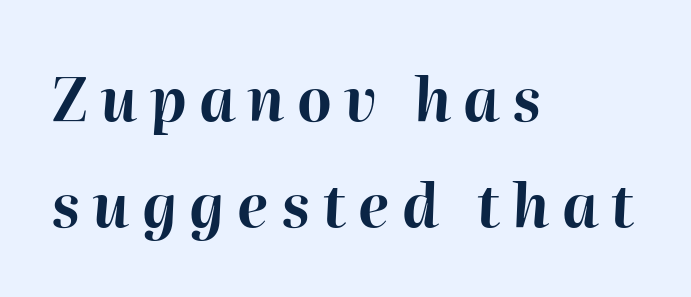
Q: Is the text bold? A: Yes.
Q: Is the text italic (slanted)? A: Yes, it leans right by about 2 degrees.
Q: Is the text underlined? A: No.
Q: How is the paragraph aligned? A: Left-aligned.
Q: Is the spacing between letters normal or unusually wide? A: Unusually wide.
Q: Width (condensed, normal, or wide)? A: Normal.
Q: Stroke contrast? A: High.
Q: x-height? A: Medium.
Q: Monospaced? A: No.
